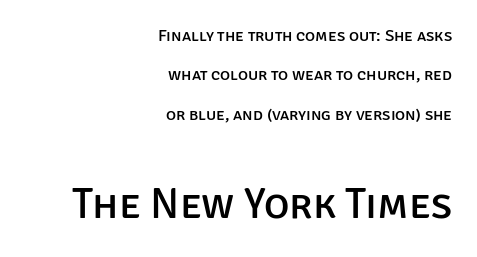
Q: Is the text italic (slanted)? A: No, it is upright.
Q: Is the typeface a serif or a sans-serif typeface? A: Sans-serif.
Q: Is the text underlined? A: No.
Q: How is the paragraph aligned? A: Right-aligned.
Q: Is the spacing between letters normal or unusually wide? A: Normal.
Q: Is the spacing between lines tight, normal or loose? A: Loose.
Q: Which block of text is set in a larger size, the first (top) or the second (bottom)? A: The second (bottom) one.
Q: Width (condensed, normal, or wide)? A: Normal.
Q: Stroke contrast? A: Low.
Q: x-height? A: Large.
Q: Monospaced? A: No.
